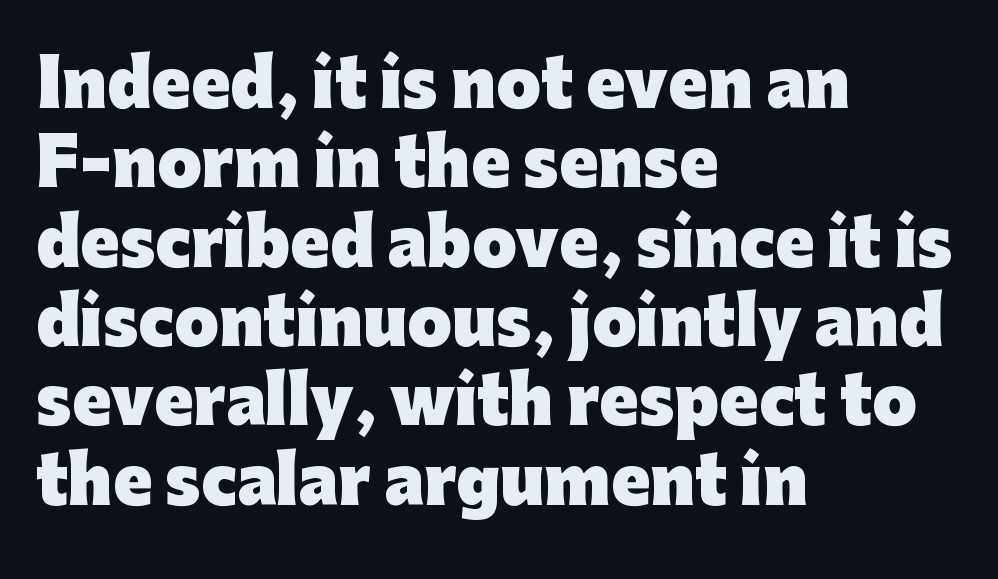
The image shows 64 px heavy sans-serif type, upright; set left-aligned, line spacing 1.24x, normal letter spacing, not underlined; low stroke contrast and a medium x-height.
